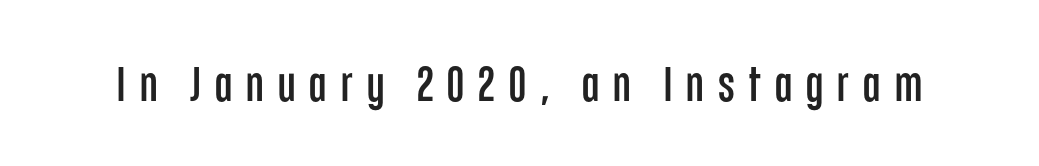
{"serif": "no", "italic": "no", "width": "condensed", "stroke_contrast": "low", "x_height": "large", "monospaced": "no", "underline": "no", "letter_spacing": "wide", "letter_spacing_em": 0.29, "glyph_px": 49}
